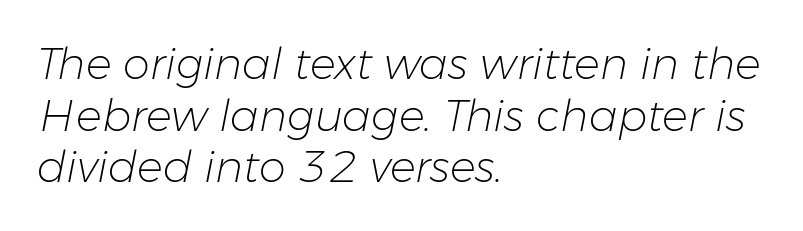
{"italic": "yes", "lean": "right", "slant_degrees": 11, "bold": "no", "weight": "light", "width": "normal", "stroke_contrast": "low", "x_height": "medium", "monospaced": "no", "underline": "no", "align": "left", "line_spacing_ratio": 1.2, "letter_spacing": "normal", "letter_spacing_em": 0.0, "glyph_px": 43}
